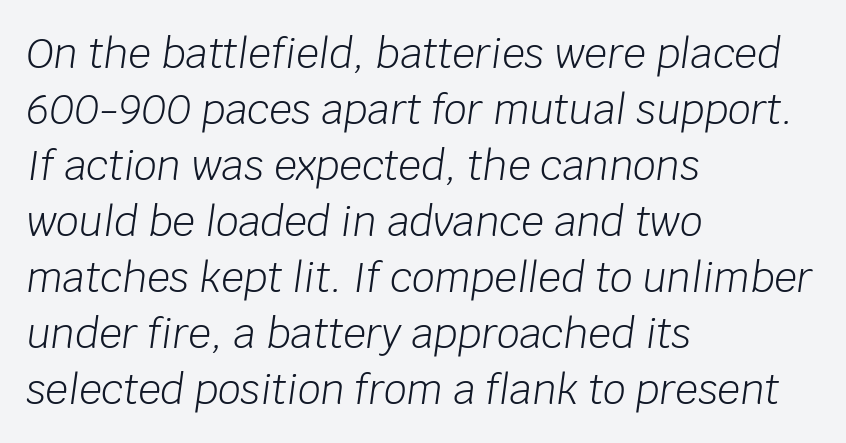
{"italic": "yes", "lean": "right", "slant_degrees": 8, "bold": "no", "weight": "light", "width": "normal", "stroke_contrast": "low", "x_height": "large", "monospaced": "no", "underline": "no", "align": "left", "line_spacing": "normal", "line_spacing_ratio": 1.4, "letter_spacing": "normal", "letter_spacing_em": 0.0, "glyph_px": 40}
